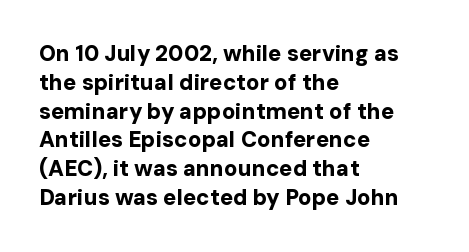
The rows are spaced the way most documents space them. Its strokes are broad and dark, the hallmark of bold type. Posture: upright roman. A bare baseline throughout the passage.
